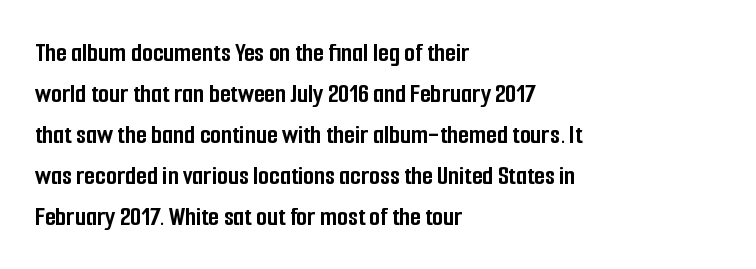
{"serif": "no", "italic": "no", "bold": "yes", "weight": "semibold", "width": "condensed", "stroke_contrast": "low", "x_height": "medium", "monospaced": "no", "underline": "no", "align": "left", "line_spacing": "normal", "line_spacing_ratio": 1.46, "letter_spacing": "normal", "letter_spacing_em": 0.0, "glyph_px": 28}
